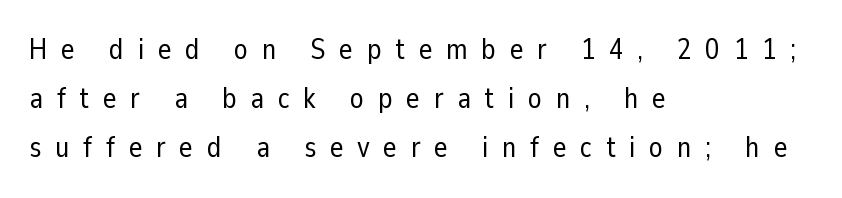
{"serif": "no", "italic": "no", "bold": "no", "weight": "regular", "width": "normal", "stroke_contrast": "low", "x_height": "medium", "monospaced": "no", "underline": "no", "align": "left", "line_spacing": "normal", "line_spacing_ratio": 1.69, "letter_spacing": "wide", "letter_spacing_em": 0.47, "glyph_px": 29}
